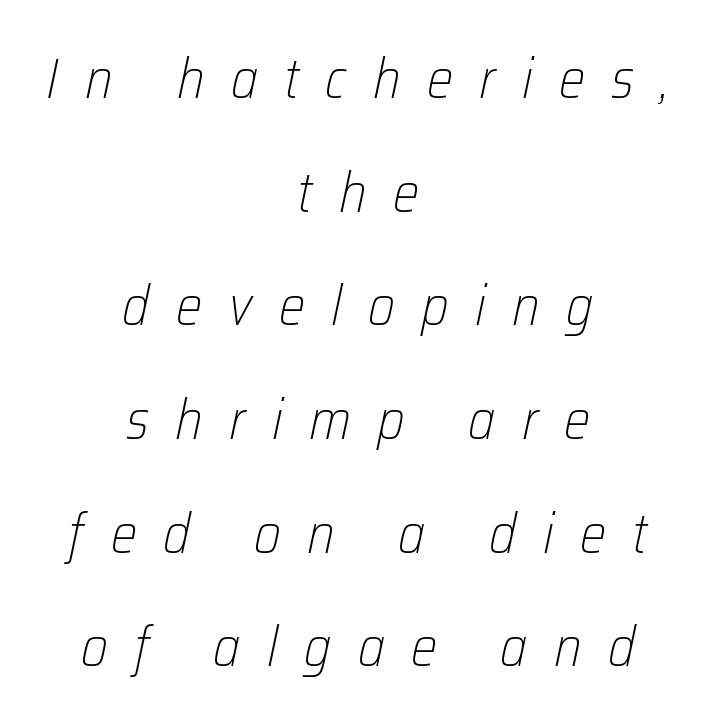
Q: Is the text bold? A: No.
Q: Is the text italic (slanted)? A: Yes, it leans right by about 12 degrees.
Q: Is the text underlined? A: No.
Q: How is the paragraph aligned? A: Centered.
Q: Is the spacing between letters normal or unusually wide? A: Unusually wide.
Q: Is the spacing between lines tight, normal or loose? A: Loose.
Q: Width (condensed, normal, or wide)? A: Condensed.
Q: Stroke contrast? A: Low.
Q: x-height? A: Medium.
Q: Monospaced? A: No.
